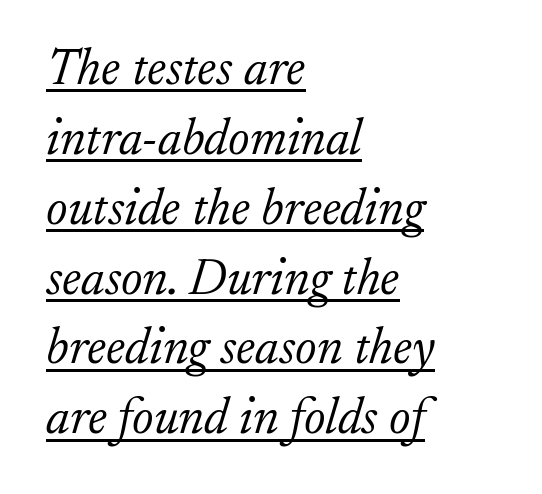
The face used here appears with an underline applied. Between one letter and the next there's only the usual sliver of space. A typesetter would label this face a serif. Think of a printed novel: that variable character pitch is what you see here.
